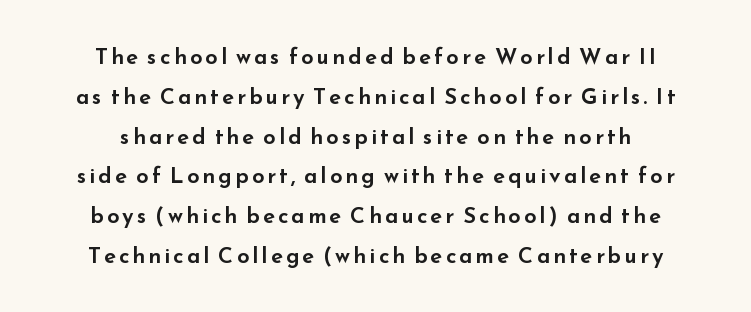
The image shows 22 px text type, upright; set centered, line spacing 1.81x, not underlined.
